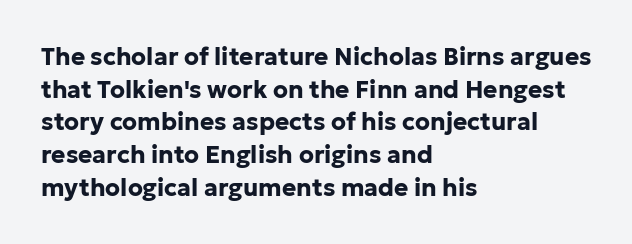
Q: Is the text bold? A: Yes.
Q: Is the text italic (slanted)? A: No, it is upright.
Q: Is the text underlined? A: No.
Q: How is the paragraph aligned? A: Left-aligned.
Q: Is the spacing between letters normal or unusually wide? A: Normal.
Q: Is the spacing between lines tight, normal or loose? A: Normal.
